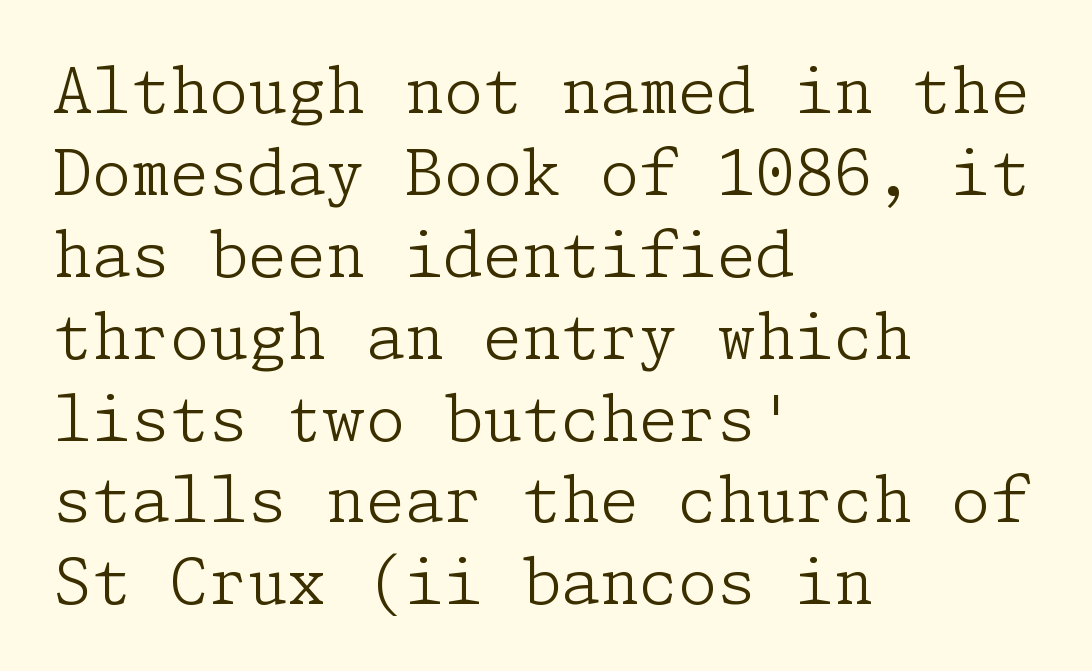
The image shows 63 px light serif type, upright; set left-aligned, normal line spacing (1.3x), normal letter spacing, not underlined; low stroke contrast and a medium x-height.
